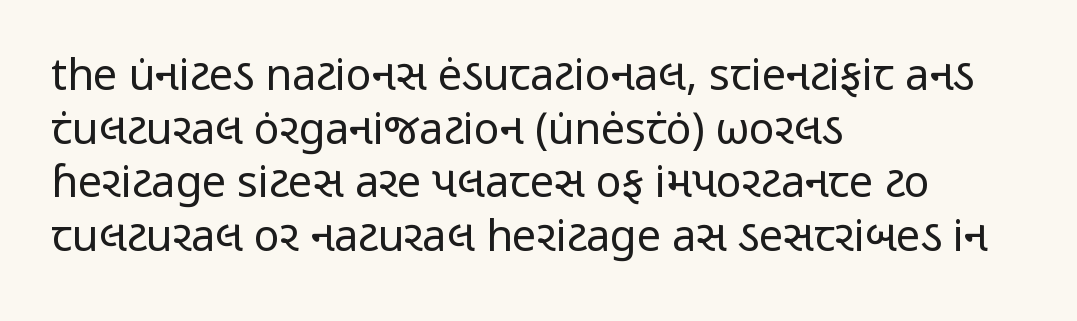
Q: Is the text bold? A: No.
Q: Is the text italic (slanted)? A: No, it is upright.
Q: Is the typeface a serif or a sans-serif typeface? A: Sans-serif.
Q: Is the text underlined? A: No.
Q: How is the paragraph aligned? A: Left-aligned.
Q: Is the spacing between letters normal or unusually wide? A: Normal.
Q: Is the spacing between lines tight, normal or loose? A: Normal.
Q: Width (condensed, normal, or wide)? A: Condensed.
Q: Stroke contrast? A: Low.
Q: x-height? A: Medium.
Q: Monospaced? A: No.
